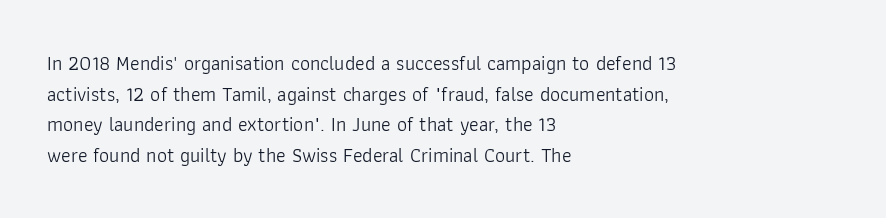
{"italic": "no", "bold": "no", "underline": "no", "align": "left", "line_spacing": "normal", "line_spacing_ratio": 1.53, "letter_spacing": "normal", "letter_spacing_em": 0.0, "glyph_px": 20}
